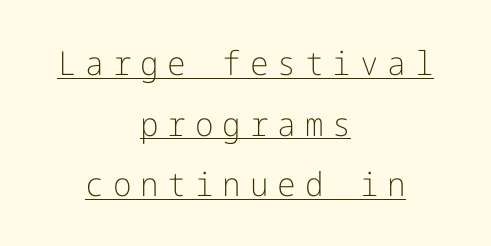
Heaviness? Minimal to ordinary, like unemphasized prose. Loose tracking; the words dissolve into strings of separated letters. The passage shown is typeset with a sans-serif family. The passage is arranged like a title page — every line centered. It's the straight-up-and-down kind of type.
